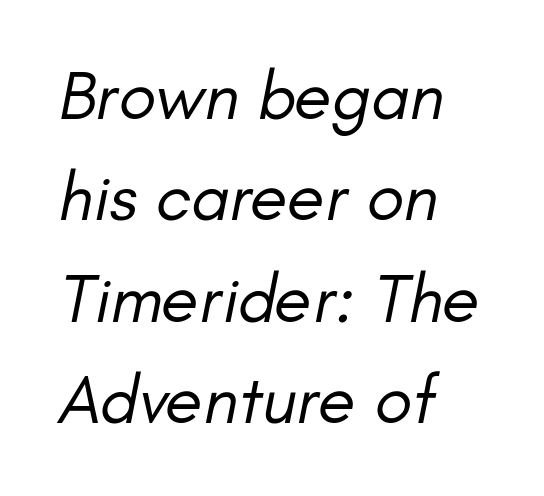
The image shows 69 px regular-weight type, italic (leaning right); set left-aligned, normal line spacing (1.47x), normal letter spacing, not underlined; low stroke contrast and a small x-height.
